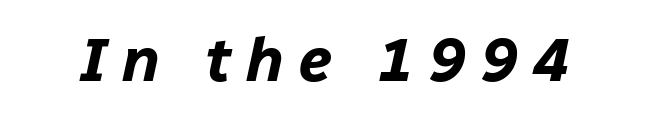
{"italic": "yes", "lean": "right", "slant_degrees": 12, "bold": "yes", "weight": "bold", "width": "normal", "stroke_contrast": "low", "x_height": "medium", "monospaced": "no", "underline": "no", "letter_spacing": "wide", "letter_spacing_em": 0.24, "glyph_px": 62}
